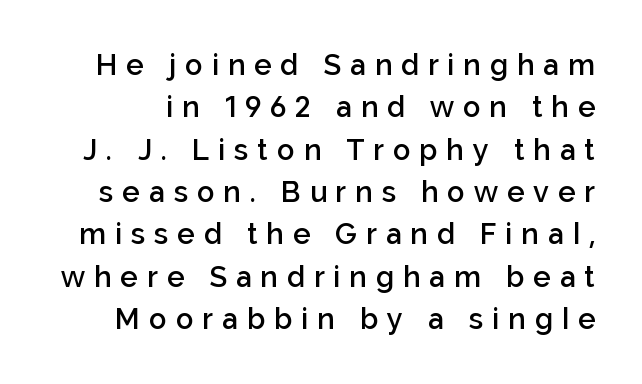
Stroke terminals: plain, sans-serif. Vertically, the passage feels balanced, rows spaced as you'd expect. Note the varied advance widths — an 'i' is clearly narrower than an 'm'. Decoration check: the copy has no underline. Emphasis by weight is partial: semibold. Italic: no, the glyphs are upright roman.
